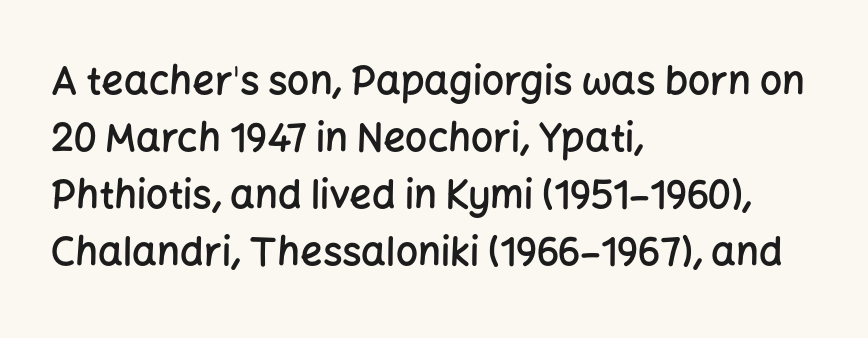
Summary of vertical rhythm: regular, with standard interline spacing. Each glyph is drawn with semibold strokes, heavier than normal yet not fully bold. Designer's note — italics off, roman on. The rendering uses natural spacing where letterforms have individual widths.
